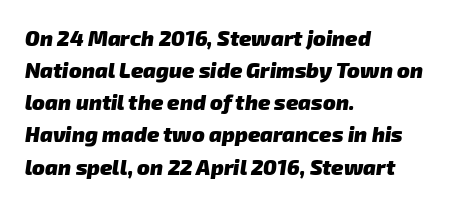
{"bold": "yes", "underline": "no", "align": "left", "line_spacing": "normal", "line_spacing_ratio": 1.53, "letter_spacing": "normal", "letter_spacing_em": 0.0, "glyph_px": 21}
